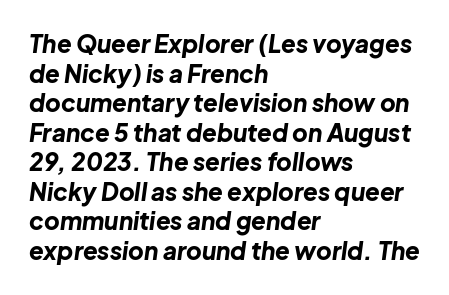
The passage shown leans; its letterforms are oblique. Short note: letters normally spaced. Strokes here are thick enough to call this a true bold. Descenders hang freely into open space.
